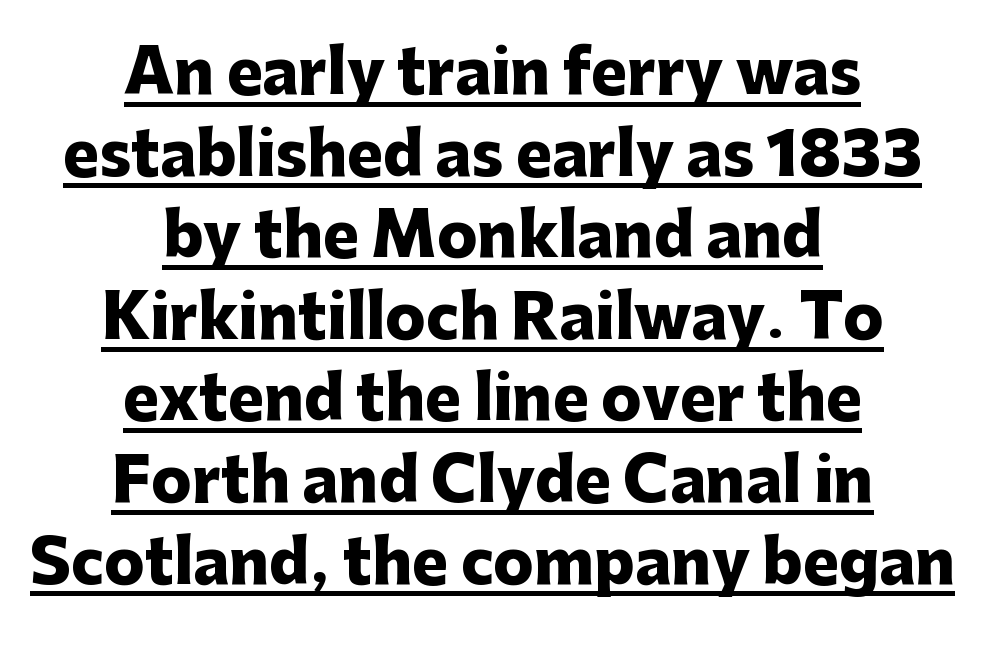
Q: Is the text bold? A: Yes.
Q: Is the text italic (slanted)? A: No, it is upright.
Q: Is the typeface a serif or a sans-serif typeface? A: Sans-serif.
Q: Is the text underlined? A: Yes.
Q: How is the paragraph aligned? A: Centered.
Q: Is the spacing between letters normal or unusually wide? A: Normal.
Q: Is the spacing between lines tight, normal or loose? A: Normal.
Q: Width (condensed, normal, or wide)? A: Normal.
Q: Stroke contrast? A: Low.
Q: x-height? A: Medium.
Q: Monospaced? A: No.
